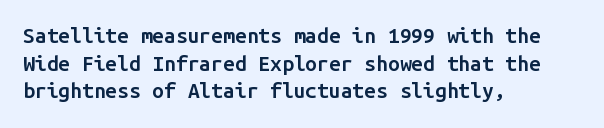
The image shows 21 px text type, upright; set left-aligned, normal line spacing (1.31x), normal letter spacing, not underlined.
